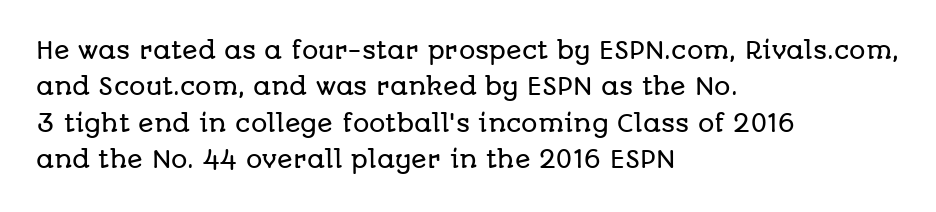
Q: Is the text italic (slanted)? A: No, it is upright.
Q: Is the text underlined? A: No.
Q: How is the paragraph aligned? A: Left-aligned.
Q: Is the spacing between letters normal or unusually wide? A: Normal.
Q: Is the spacing between lines tight, normal or loose? A: Normal.
